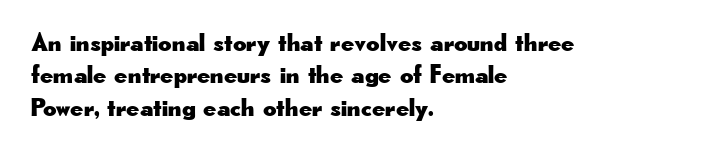
{"italic": "no", "underline": "no", "align": "left", "line_spacing": "normal", "line_spacing_ratio": 1.25, "letter_spacing": "normal", "letter_spacing_em": 0.0, "glyph_px": 26}
